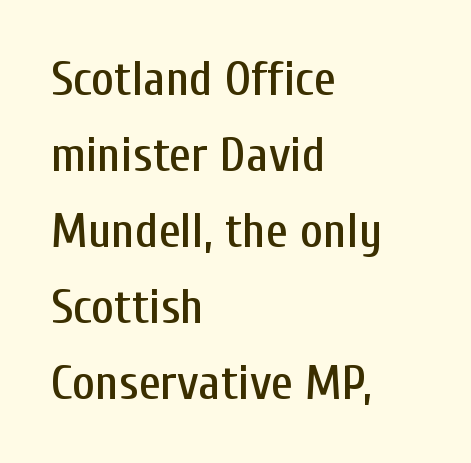
Note: no serifs on the glyphs. Words appear dense and cohesive because spacing is normal. Normally led — the rows are evenly, conventionally spaced. The lettering stays uniformly vertical, giving the passage a roman look.
